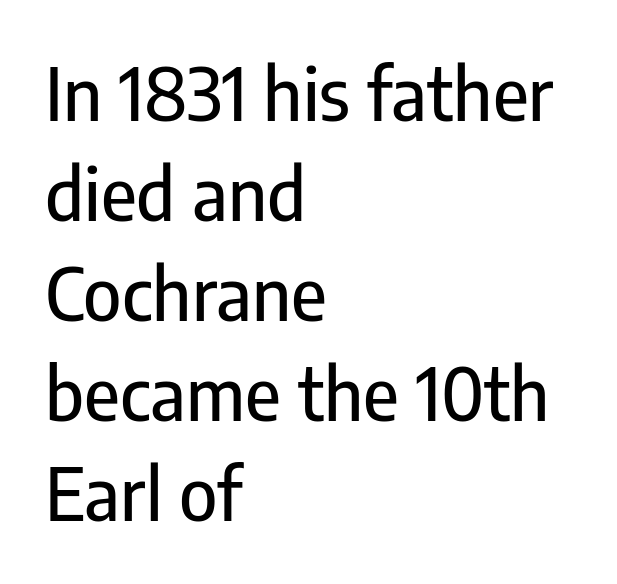
The image shows 73 px condensed sans-serif type, upright; set left-aligned, normal line spacing (1.37x), normal letter spacing, not underlined; low stroke contrast and a medium x-height.
